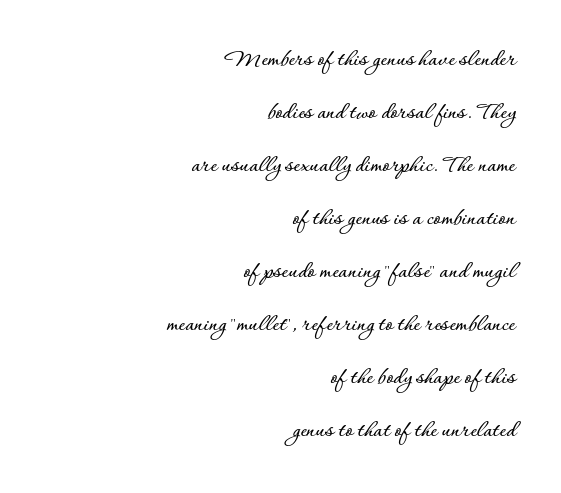
This rendering features lettering with no underline. Regarding leading, the lines here are spaced well apart. Reading down the block, your eye finds every line finishing at a fixed right position. Inter-character spacing is left at the font's built-in metrics.
